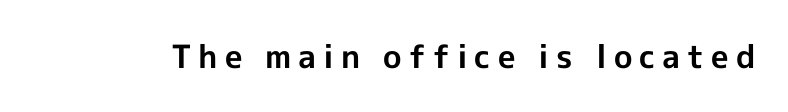
The image shows 32 px bold sans-serif type, upright; set unusually wide letter spacing (+0.22 em), not underlined; a medium x-height.
